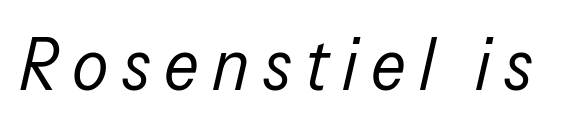
Q: Is the text bold? A: No.
Q: Is the text italic (slanted)? A: Yes, it leans right by about 13 degrees.
Q: Is the text underlined? A: No.
Q: Width (condensed, normal, or wide)? A: Condensed.
Q: Stroke contrast? A: Low.
Q: x-height? A: Medium.
Q: Monospaced? A: No.
